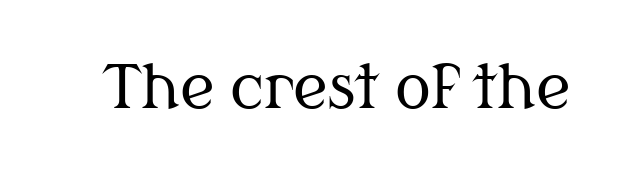
Just letters on the line, the space beneath them empty. You can tell from the footed stems that serif type was used. Each letter keeps its own natural width here, so spacing adapts to shape. In terms of letterspacing, this is plain default setting. The type sits square on the baseline with zero lean.
